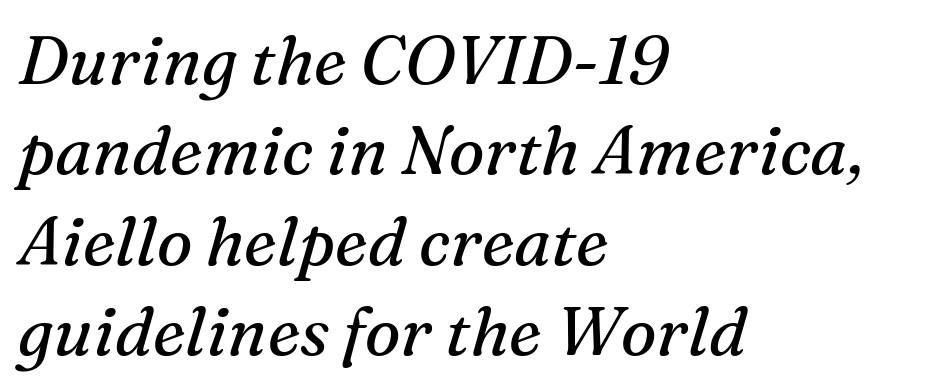
{"serif": "yes", "italic": "yes", "lean": "right", "slant_degrees": 16, "bold": "no", "weight": "regular", "width": "normal", "stroke_contrast": "medium", "x_height": "medium", "monospaced": "no", "underline": "no", "align": "left", "line_spacing": "normal", "line_spacing_ratio": 1.35, "letter_spacing": "normal", "letter_spacing_em": 0.0, "glyph_px": 67}
